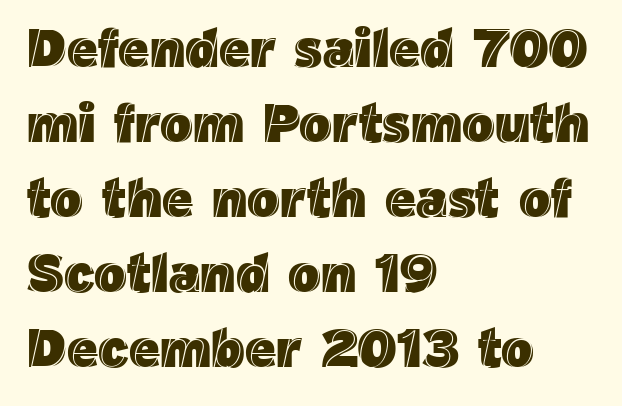
Normally led — the rows are evenly, conventionally spaced. Is this a fixed-width face? No — the glyphs have proportional, varying widths. The area under the type is left untouched. Notice how the passage keeps a crisp vertical edge on the left only. The face used here is rendered with its standard letterfit. Every stem runs plumb, perpendicular to the baseline.
